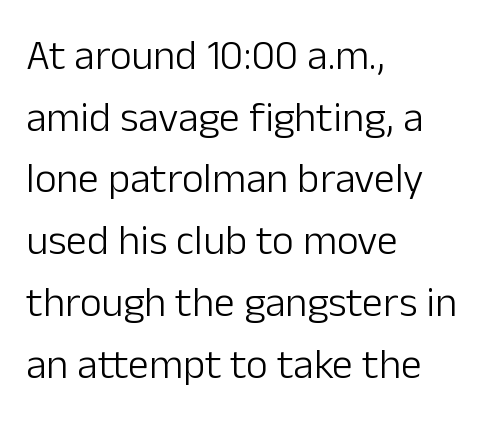
The image shows 42 px light sans-serif type, upright; set left-aligned, normal line spacing (1.47x), normal letter spacing, not underlined; low stroke contrast and a medium x-height.
